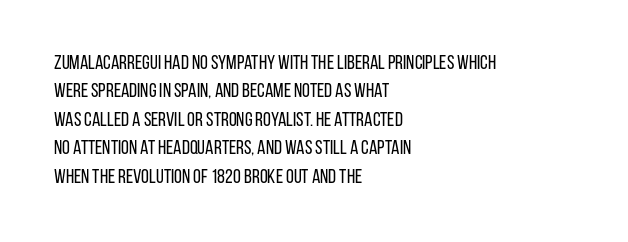
Glyph-to-glyph distance matches everyday printed text. One glance says typical: line gaps are just what's usual. A bare baseline throughout the passage. Does the lettering tilt? It doesn't — this is upright.
